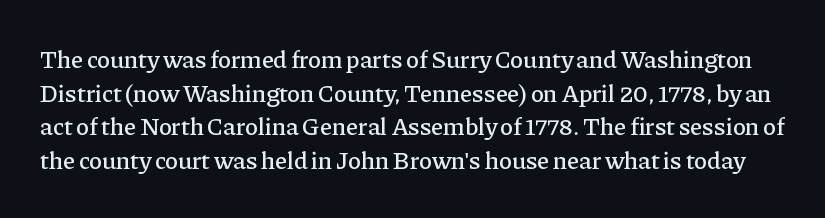
The image shows 25 px text type, upright; set normal line spacing (1.35x), normal letter spacing, not underlined.
